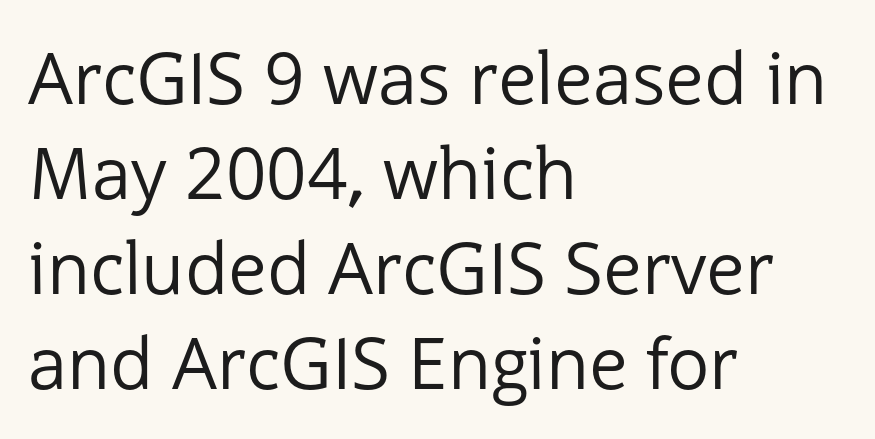
The image shows 71 px regular-weight sans-serif type, upright; set left-aligned, normal line spacing (1.34x), normal letter spacing, not underlined; low stroke contrast and a medium x-height.
